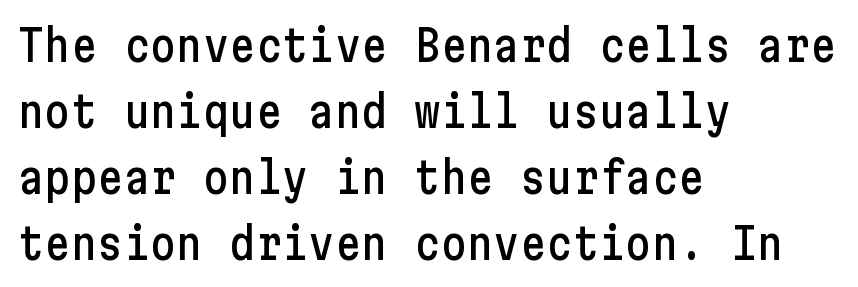
{"serif": "no", "italic": "no", "width": "condensed", "stroke_contrast": "low", "x_height": "medium", "underline": "no", "align": "left", "line_spacing": "normal", "line_spacing_ratio": 1.5, "letter_spacing": "normal", "letter_spacing_em": 0.0, "glyph_px": 44}
